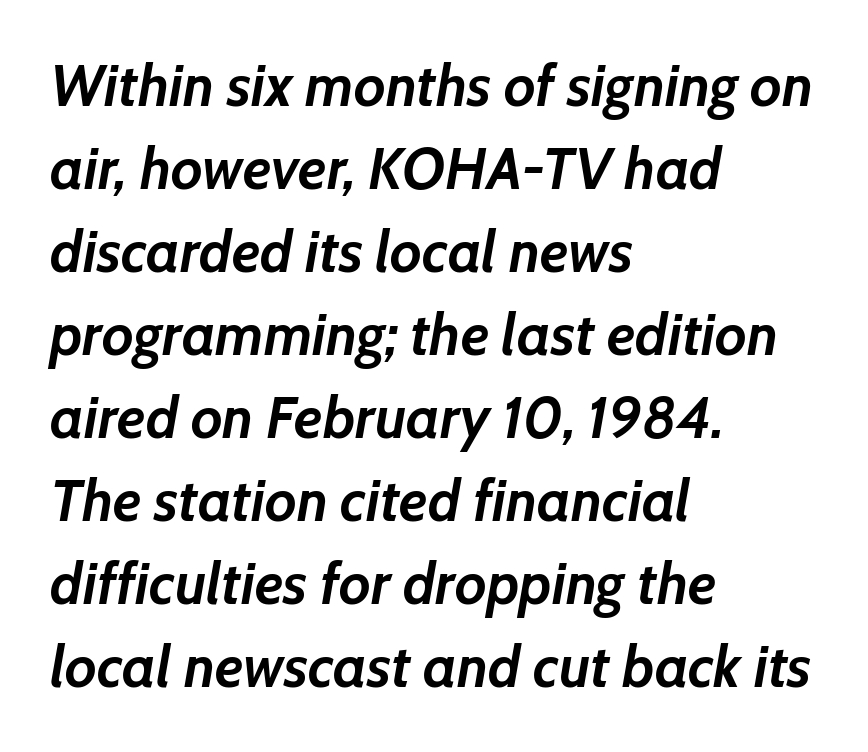
The image shows 58 px semibold type, italic (leaning right); set left-aligned, normal line spacing (1.43x), normal letter spacing, not underlined; low stroke contrast and a medium x-height.
